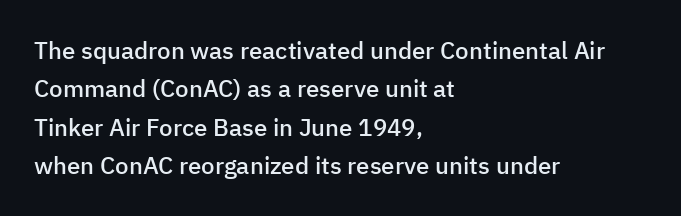
Q: Is the text bold? A: Semi-bold.
Q: Is the text italic (slanted)? A: No, it is upright.
Q: Is the text underlined? A: No.
Q: How is the paragraph aligned? A: Left-aligned.
Q: Is the spacing between letters normal or unusually wide? A: Normal.
Q: Is the spacing between lines tight, normal or loose? A: Normal.
